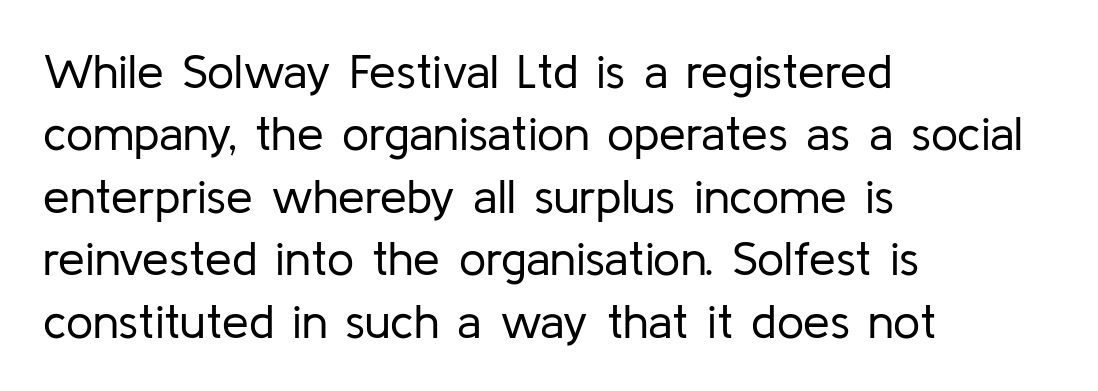
You can tell from the bare stems that sans-serif type was used. Each letter keeps its own natural width here, so spacing adapts to shape. A student would call this left alignment; a typographer would say flush left, rag right. The type is set solid horizontally, with unmodified tracking. Every stem runs plumb, perpendicular to the baseline. Plain, unruled lines of type.
